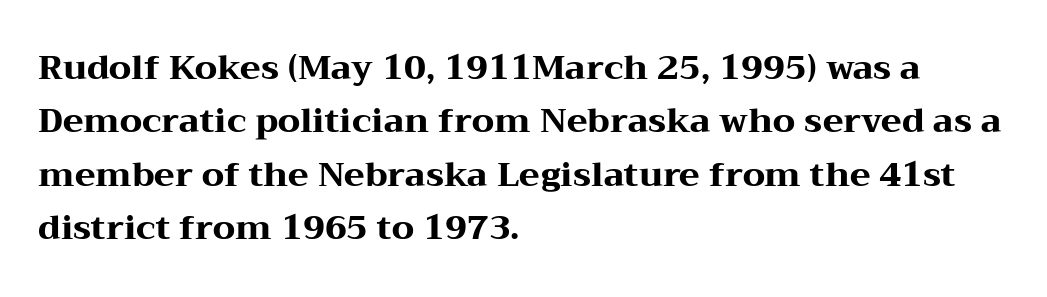
{"serif": "yes", "italic": "no", "bold": "yes", "weight": "heavy", "width": "wide", "stroke_contrast": "medium", "x_height": "medium", "monospaced": "no", "underline": "no", "align": "left", "line_spacing": "normal", "line_spacing_ratio": 1.57, "letter_spacing": "normal", "letter_spacing_em": 0.0, "glyph_px": 34}
